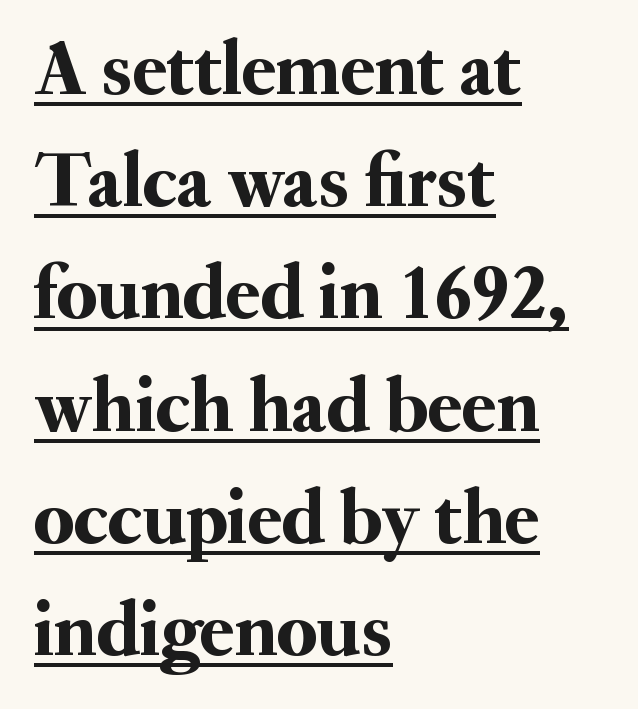
The image shows 79 px serif type, upright; set left-aligned, normal line spacing (1.42x), normal letter spacing, underlined; medium stroke contrast and a small x-height.
